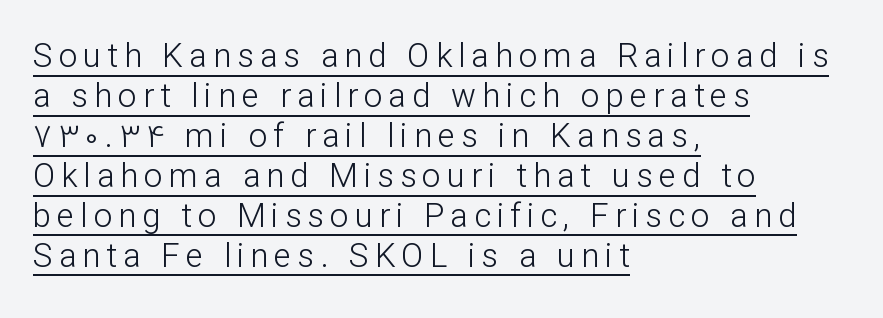
Weight: regular or lighter. Looks like regular typesetting: each glyph gets only the width it needs. Every row of glyphs begins at an identical x-position on the left. Serif or sans? Sans — the stroke terminals are bare.
